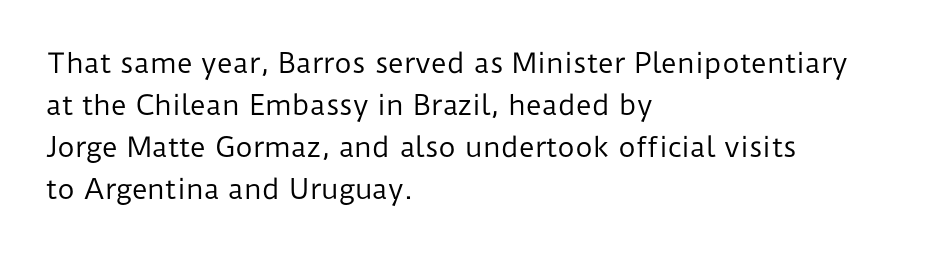
{"italic": "no", "bold": "no", "underline": "no", "align": "left", "line_spacing": "normal", "line_spacing_ratio": 1.56, "letter_spacing": "normal", "letter_spacing_em": 0.0, "glyph_px": 27}
